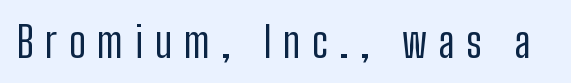
The image shows 42 px regular-weight, condensed sans-serif type, upright; set unusually wide letter spacing (+0.28 em), not underlined; low stroke contrast and a medium x-height.
